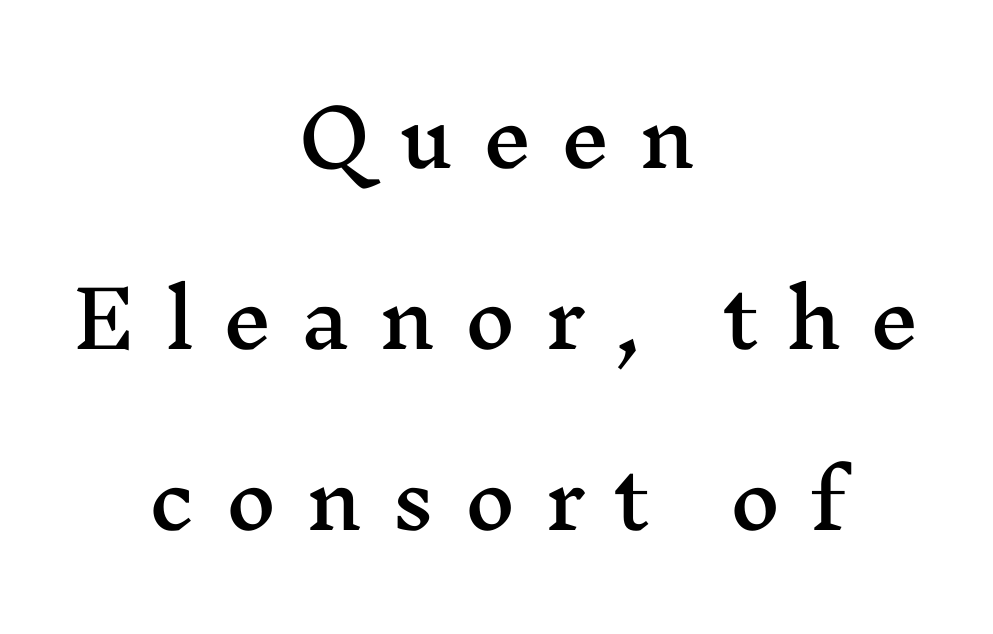
The image shows 78 px wide serif type, upright; set centered, loose line spacing (2.32x), unusually wide letter spacing (+0.37 em), not underlined; medium stroke contrast and a medium x-height.
